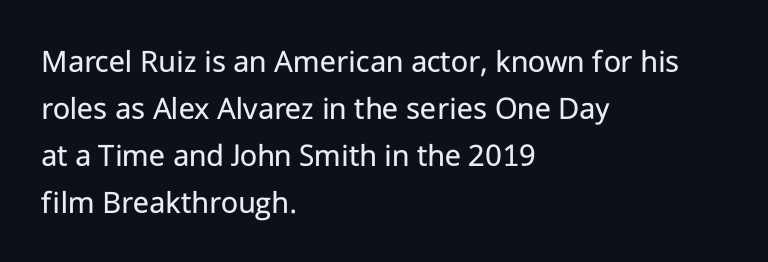
Check the space under the baseline: it is left empty. This sample has the flowing, uneven cadence of proportional lettering. Here the glyphs are tracked normally, forming tight word shapes. No extra ink here — the face is not bold. These lines stack with their left ends in a neat column. The rendering uses a moderate line-height, typical for paragraphs.
